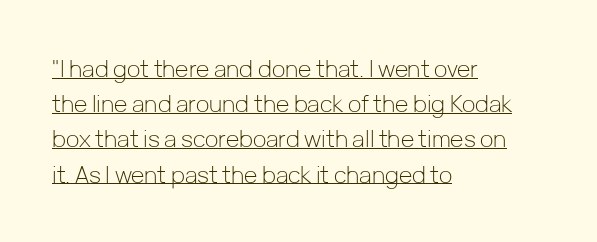
{"italic": "no", "bold": "no", "underline": "yes", "align": "left", "line_spacing": "normal", "line_spacing_ratio": 1.53, "letter_spacing": "normal", "letter_spacing_em": 0.0, "glyph_px": 23}
